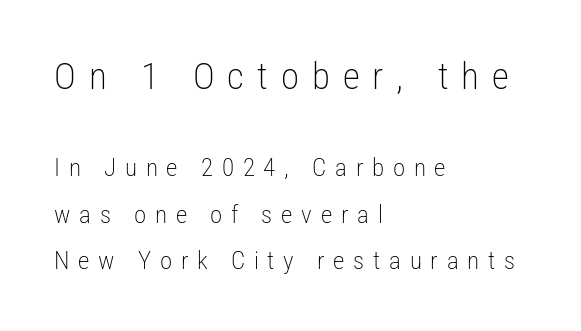
{"serif": "no", "italic": "no", "bold": "no", "weight": "light", "width": "condensed", "stroke_contrast": "low", "x_height": "medium", "monospaced": "no", "underline": "no", "align": "left", "line_spacing_ratio": 1.86, "letter_spacing": "wide", "letter_spacing_em": 0.35, "larger_block": "first", "size_ratio": 1.48, "glyph_px": 37}
